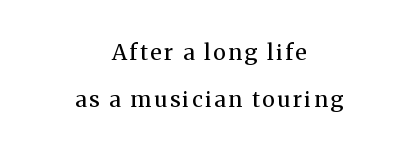
{"italic": "no", "bold": "no", "underline": "no", "align": "center", "line_spacing": "loose", "line_spacing_ratio": 2.12, "glyph_px": 22}
